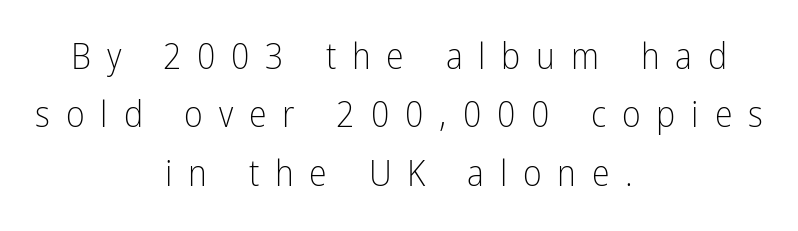
{"serif": "no", "italic": "no", "bold": "no", "weight": "light", "width": "condensed", "stroke_contrast": "low", "x_height": "medium", "monospaced": "no", "underline": "no", "align": "center", "line_spacing": "normal", "line_spacing_ratio": 1.62, "letter_spacing": "wide", "letter_spacing_em": 0.44, "glyph_px": 36}
